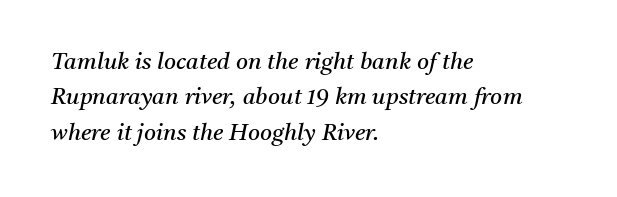
The image shows 23 px text type, italic (leaning right); set left-aligned, normal line spacing (1.54x), normal letter spacing, not underlined.
